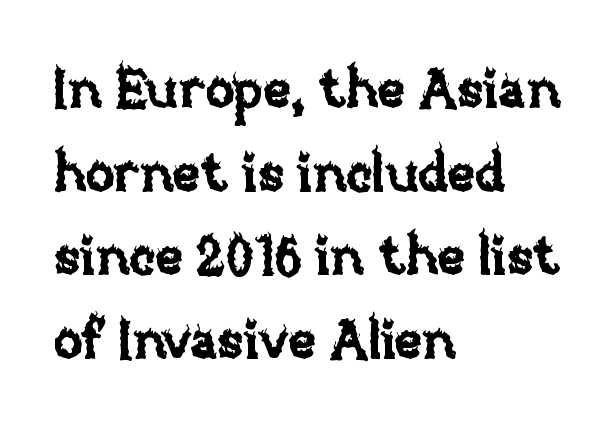
The image shows 53 px text type, upright; set left-aligned, normal line spacing (1.58x), normal letter spacing, not underlined; low stroke contrast and a large x-height.
